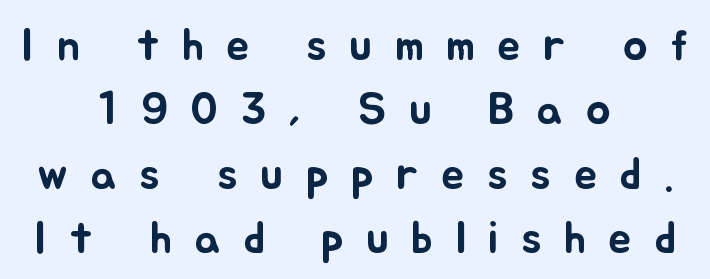
{"italic": "no", "width": "normal", "stroke_contrast": "low", "x_height": "small", "monospaced": "no", "underline": "no", "align": "center", "line_spacing": "normal", "line_spacing_ratio": 1.4, "letter_spacing": "wide", "letter_spacing_em": 0.49, "glyph_px": 46}
